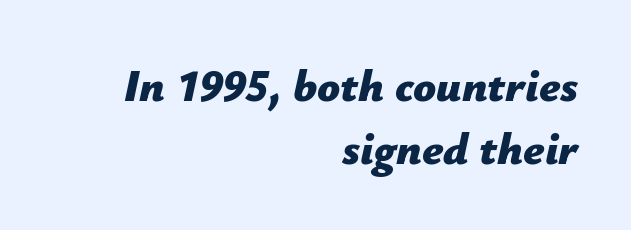
{"italic": "yes", "lean": "right", "slant_degrees": 12, "bold": "yes", "weight": "bold", "width": "normal", "stroke_contrast": "low", "x_height": "medium", "monospaced": "no", "underline": "no", "align": "right", "line_spacing": "normal", "line_spacing_ratio": 1.39, "letter_spacing": "normal", "letter_spacing_em": 0.0, "glyph_px": 45}
